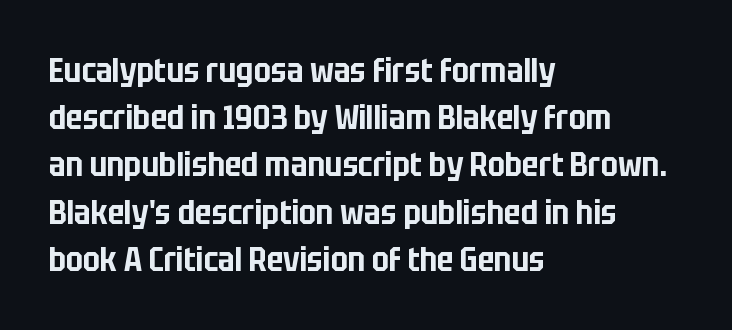
{"serif": "no", "italic": "no", "width": "condensed", "stroke_contrast": "low", "x_height": "large", "monospaced": "no", "underline": "no", "align": "left", "line_spacing": "normal", "line_spacing_ratio": 1.43, "letter_spacing": "normal", "letter_spacing_em": 0.0, "glyph_px": 33}
